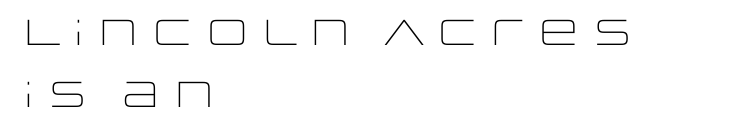
{"serif": "no", "italic": "no", "bold": "no", "weight": "light", "width": "wide", "stroke_contrast": "low", "x_height": "large", "monospaced": "no", "underline": "no", "align": "left", "line_spacing_ratio": 1.72, "letter_spacing": "normal", "letter_spacing_em": 0.0, "glyph_px": 36}
